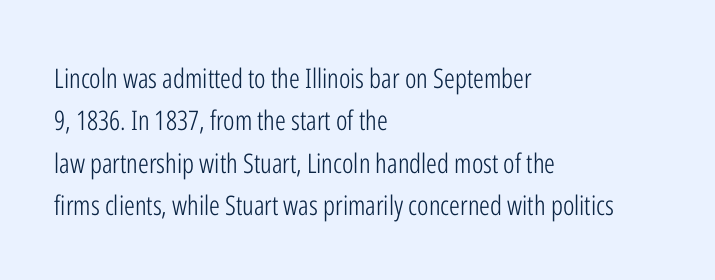
Characters follow at the spacing the type designer built in. Where is the straight margin? On the left. Weight: regular or lighter. Check the space under the baseline: it is left empty. Each new line begins a customary step beneath the previous one.
